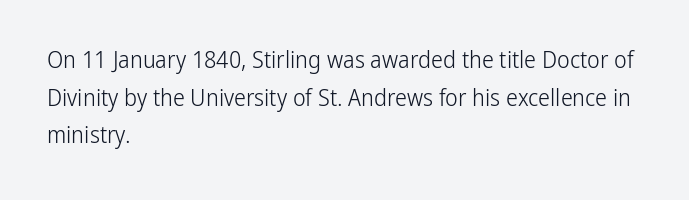
{"italic": "no", "bold": "no", "underline": "no", "align": "left", "line_spacing": "normal", "line_spacing_ratio": 1.57, "letter_spacing": "normal", "letter_spacing_em": 0.0, "glyph_px": 24}
